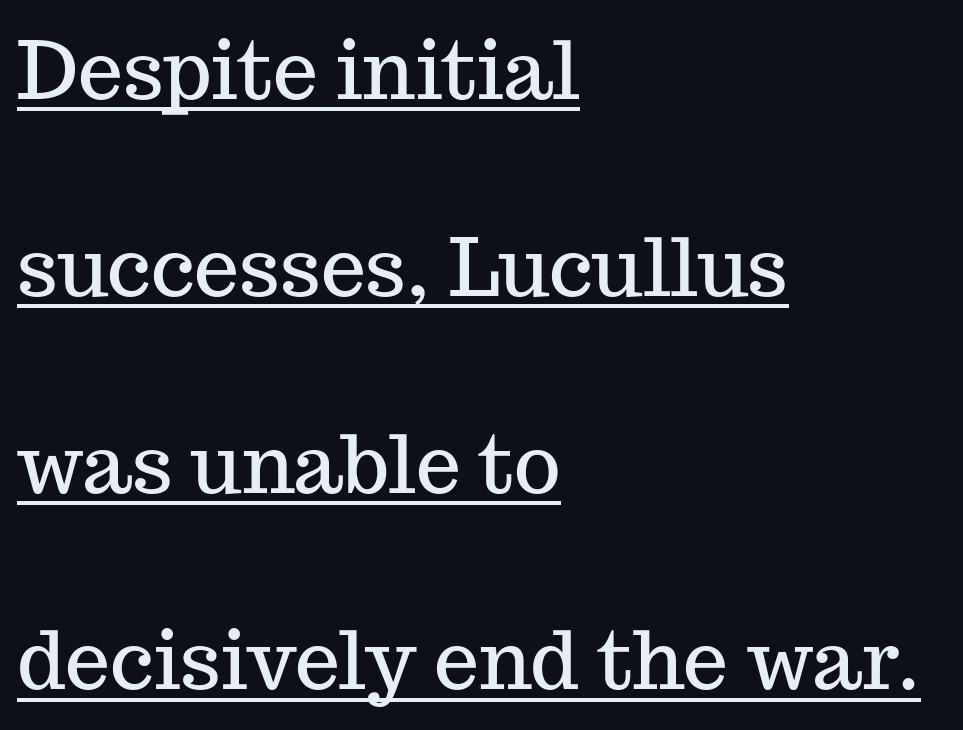
{"serif": "yes", "italic": "no", "width": "normal", "stroke_contrast": "medium", "x_height": "medium", "monospaced": "no", "underline": "yes", "align": "left", "line_spacing": "loose", "line_spacing_ratio": 2.46, "letter_spacing": "normal", "letter_spacing_em": 0.0, "glyph_px": 80}
